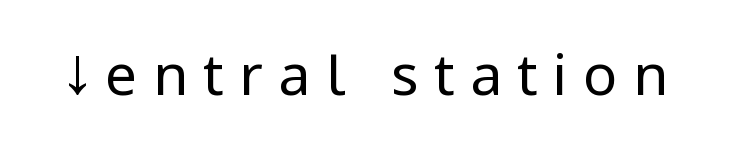
{"serif": "no", "italic": "no", "bold": "no", "weight": "regular", "width": "condensed", "stroke_contrast": "low", "underline": "no", "letter_spacing": "wide", "letter_spacing_em": 0.27, "glyph_px": 57}
